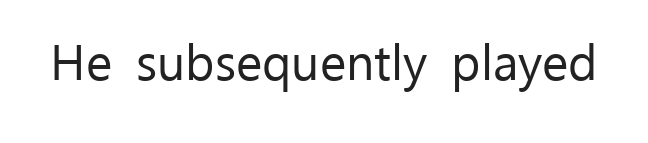
{"serif": "no", "italic": "no", "bold": "no", "weight": "regular", "width": "normal", "stroke_contrast": "low", "x_height": "medium", "monospaced": "no", "underline": "no", "letter_spacing": "normal", "letter_spacing_em": 0.0, "glyph_px": 50}
